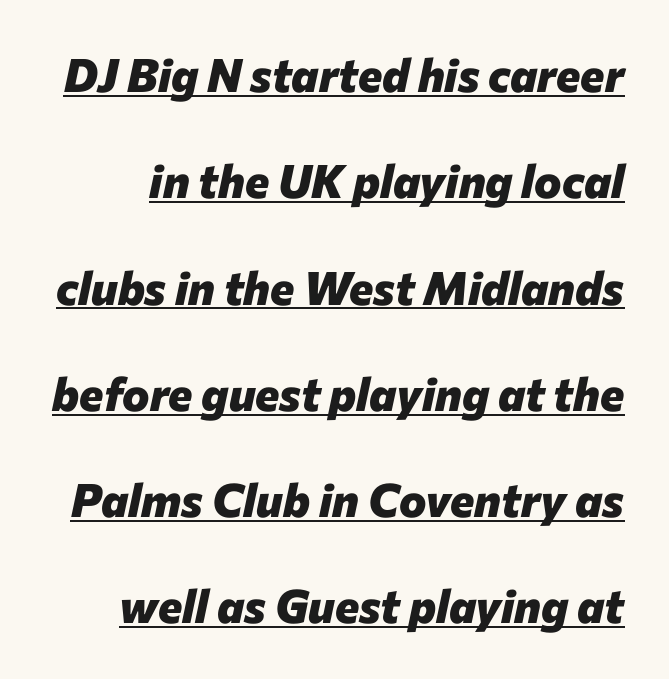
The image shows 46 px heavy type, italic (leaning right); set loose line spacing (2.31x), normal letter spacing, underlined; low stroke contrast and a medium x-height.
